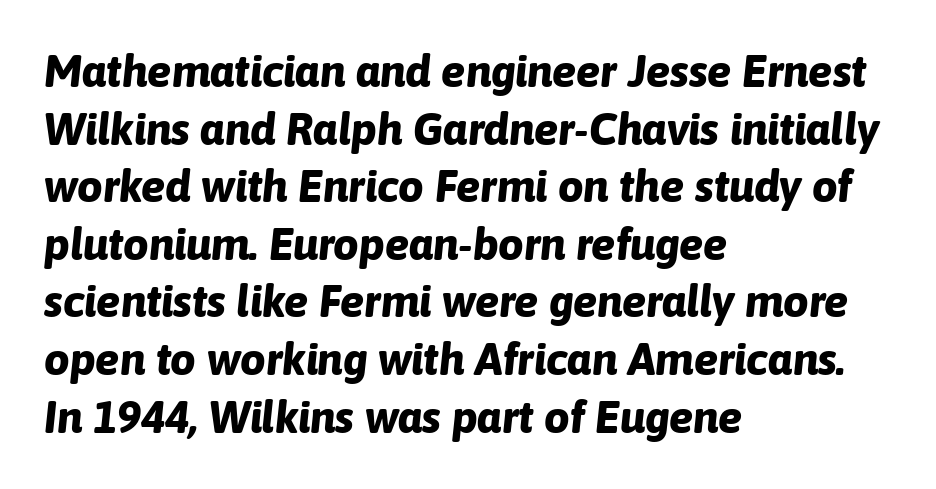
{"italic": "yes", "lean": "right", "slant_degrees": 6, "bold": "yes", "weight": "bold", "width": "normal", "stroke_contrast": "low", "x_height": "medium", "monospaced": "no", "underline": "no", "align": "left", "line_spacing": "normal", "line_spacing_ratio": 1.28, "letter_spacing": "normal", "letter_spacing_em": 0.0, "glyph_px": 45}
